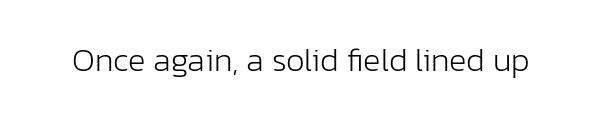
The image shows 33 px light sans-serif type, upright; set normal letter spacing, not underlined; low stroke contrast and a medium x-height.
